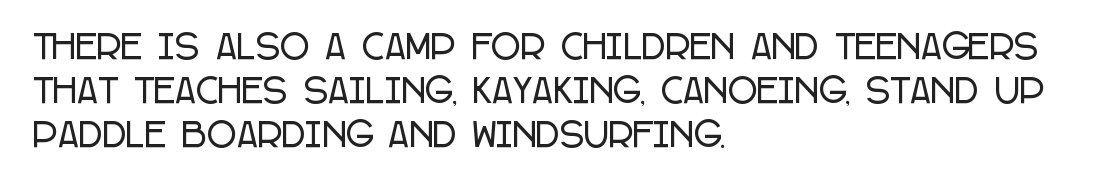
The image shows 32 px condensed sans-serif type, upright; set left-aligned, normal line spacing (1.37x), normal letter spacing, not underlined; low stroke contrast and a large x-height.
